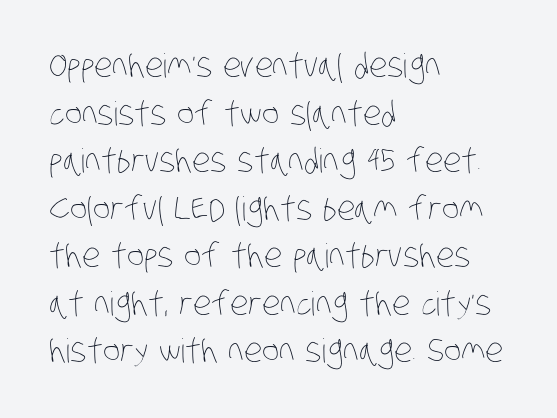
The image shows 33 px thin, condensed type; set left-aligned, normal line spacing (1.44x), normal letter spacing, not underlined; low stroke contrast and a large x-height.
